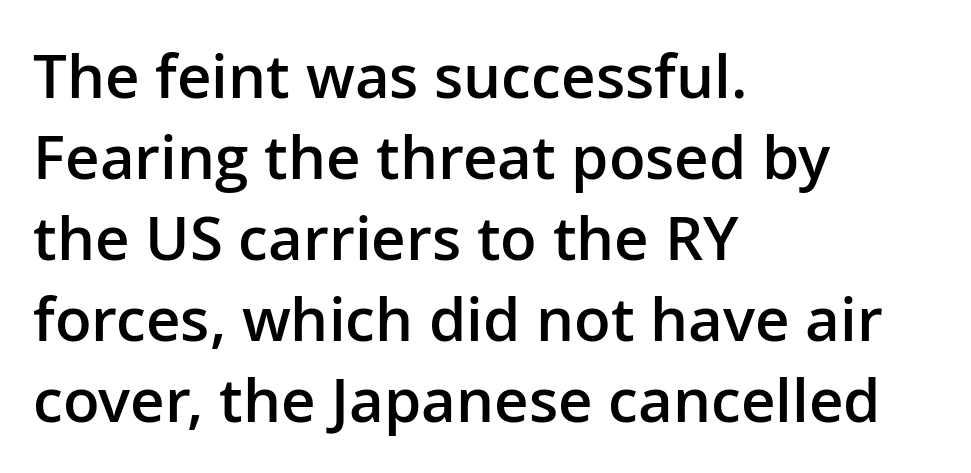
The image shows 60 px semibold sans-serif type, upright; set left-aligned, normal line spacing (1.35x), normal letter spacing, not underlined; low stroke contrast and a medium x-height.
